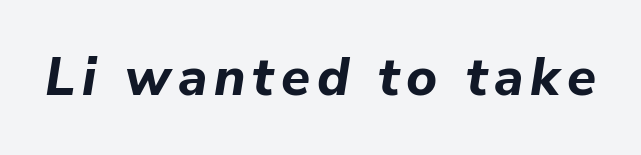
These lines are rendered in a variable-pitch font. Posture: slanted. Heft: maximum for text — a bold. Descenders hang freely into open space.
